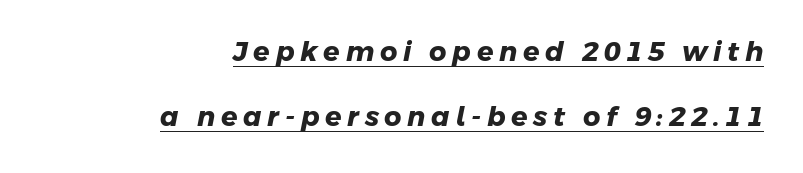
The image shows 27 px bold type; set right-aligned, loose line spacing (2.41x), unusually wide letter spacing (+0.21 em), underlined.
